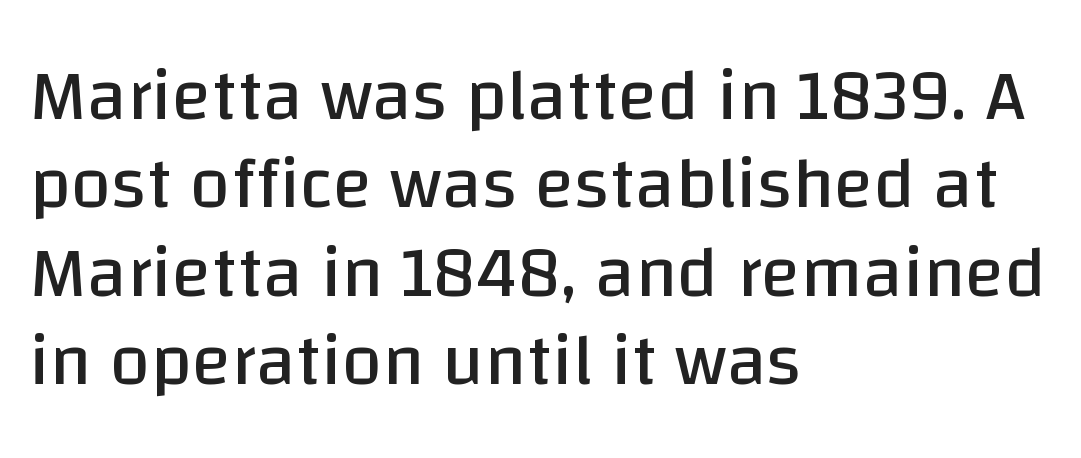
The image shows 73 px regular-weight sans-serif type, upright; set left-aligned, line spacing 1.21x, normal letter spacing, not underlined; low stroke contrast and a large x-height.
